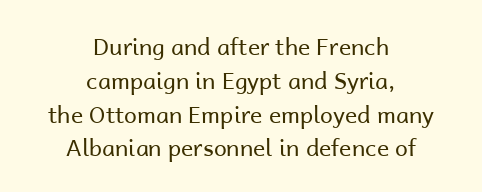
Q: Is the text bold? A: No.
Q: Is the text italic (slanted)? A: No, it is upright.
Q: Is the text underlined? A: No.
Q: How is the paragraph aligned? A: Centered.
Q: Is the spacing between letters normal or unusually wide? A: Normal.
Q: Is the spacing between lines tight, normal or loose? A: Normal.
